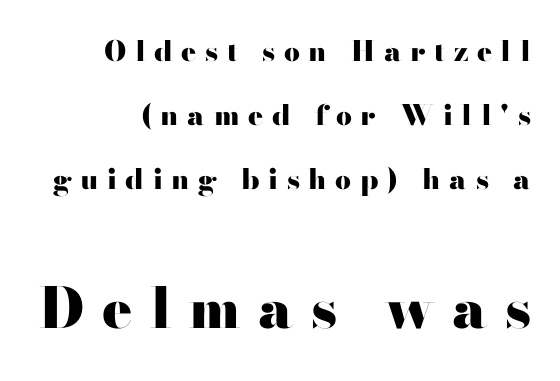
Pretty heavy lettering here — definitely bold. The rendering uses natural spacing where letterforms have individual widths. Interline gaps are noticeably wide in this sample. All the whitespace from short lines collects on the left. The space beneath each line is pristine and unruled.
